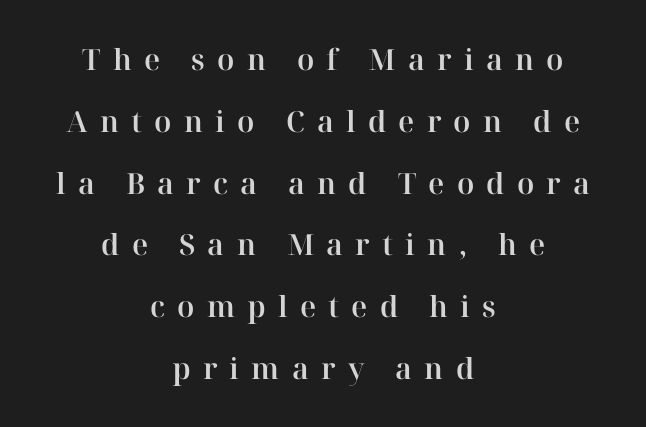
Q: Is the text italic (slanted)? A: No, it is upright.
Q: Is the typeface a serif or a sans-serif typeface? A: Serif.
Q: Is the text underlined? A: No.
Q: How is the paragraph aligned? A: Centered.
Q: Is the spacing between letters normal or unusually wide? A: Unusually wide.
Q: Is the spacing between lines tight, normal or loose? A: Loose.
Q: Width (condensed, normal, or wide)? A: Normal.
Q: Stroke contrast? A: High.
Q: x-height? A: Medium.
Q: Monospaced? A: No.
